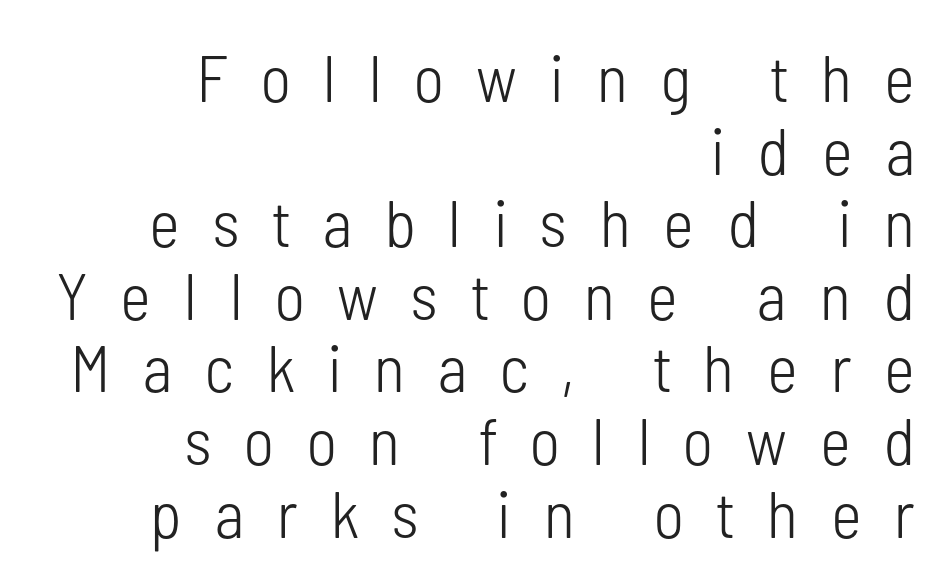
The image shows 66 px light, condensed sans-serif type, upright; set right-aligned, tight line spacing (1.1x), unusually wide letter spacing (+0.5 em), not underlined; low stroke contrast and a medium x-height.
